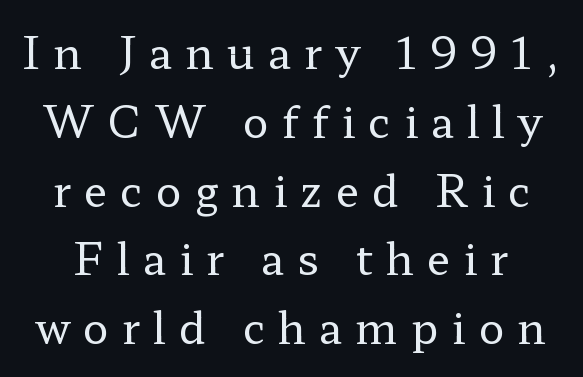
Q: Is the text bold? A: No.
Q: Is the text italic (slanted)? A: No, it is upright.
Q: Is the typeface a serif or a sans-serif typeface? A: Serif.
Q: Is the text underlined? A: No.
Q: Is the spacing between letters normal or unusually wide? A: Unusually wide.
Q: Is the spacing between lines tight, normal or loose? A: Normal.
Q: Width (condensed, normal, or wide)? A: Wide.
Q: Stroke contrast? A: Low.
Q: x-height? A: Medium.
Q: Monospaced? A: No.
